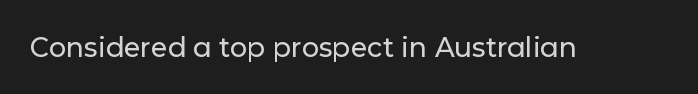
The image shows 27 px text type, upright; set normal letter spacing, not underlined.
